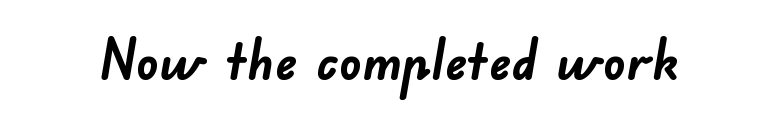
{"serif": "no", "bold": "yes", "weight": "semibold", "width": "normal", "stroke_contrast": "low", "x_height": "small", "monospaced": "no", "underline": "no", "letter_spacing": "normal", "letter_spacing_em": 0.0, "glyph_px": 55}
